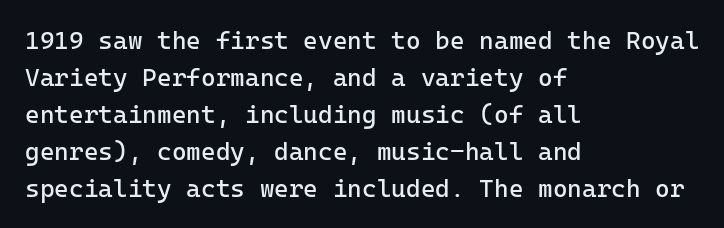
Q: Is the text bold? A: No.
Q: Is the text italic (slanted)? A: No, it is upright.
Q: Is the text underlined? A: No.
Q: How is the paragraph aligned? A: Left-aligned.
Q: Is the spacing between letters normal or unusually wide? A: Normal.
Q: Is the spacing between lines tight, normal or loose? A: Normal.
